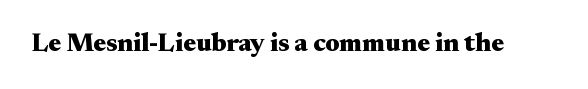
Only glyphs here, with clear space below each row. Rendered with straight, roman letterforms. The glyphs have the mass of a bold cut. Observe the ordinary spacing: letters are neighbours, not strangers.
